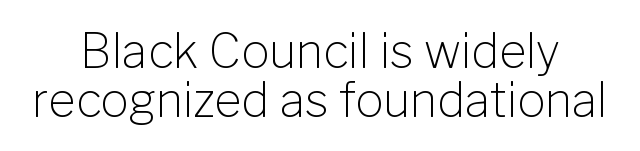
The image shows 47 px light sans-serif type, upright; set tight line spacing (1.04x), normal letter spacing, not underlined; low stroke contrast and a medium x-height.
